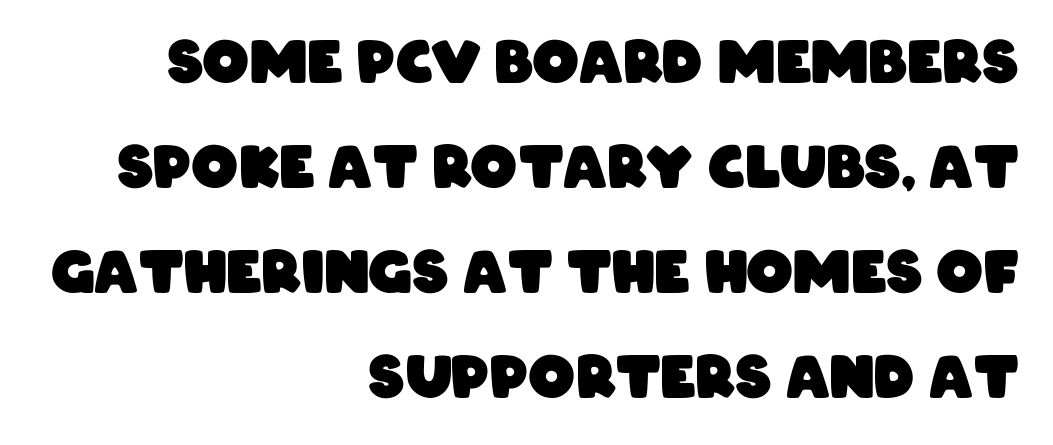
Q: Is the text bold? A: Yes.
Q: Is the typeface a serif or a sans-serif typeface? A: Sans-serif.
Q: Is the text underlined? A: No.
Q: How is the paragraph aligned? A: Right-aligned.
Q: Is the spacing between letters normal or unusually wide? A: Normal.
Q: Width (condensed, normal, or wide)? A: Condensed.
Q: Stroke contrast? A: Low.
Q: x-height? A: Large.
Q: Monospaced? A: No.
